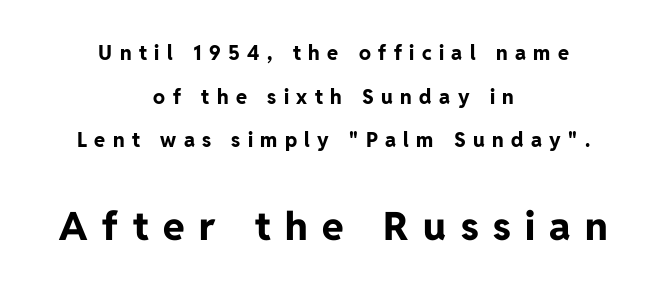
Q: Is the text bold? A: Yes.
Q: Is the text italic (slanted)? A: No, it is upright.
Q: Is the typeface a serif or a sans-serif typeface? A: Sans-serif.
Q: Is the text underlined? A: No.
Q: How is the paragraph aligned? A: Centered.
Q: Is the spacing between letters normal or unusually wide? A: Unusually wide.
Q: Is the spacing between lines tight, normal or loose? A: Loose.
Q: Which block of text is set in a larger size, the first (top) or the second (bottom)? A: The second (bottom) one.
Q: Width (condensed, normal, or wide)? A: Normal.
Q: Stroke contrast? A: Low.
Q: x-height? A: Medium.
Q: Monospaced? A: No.
